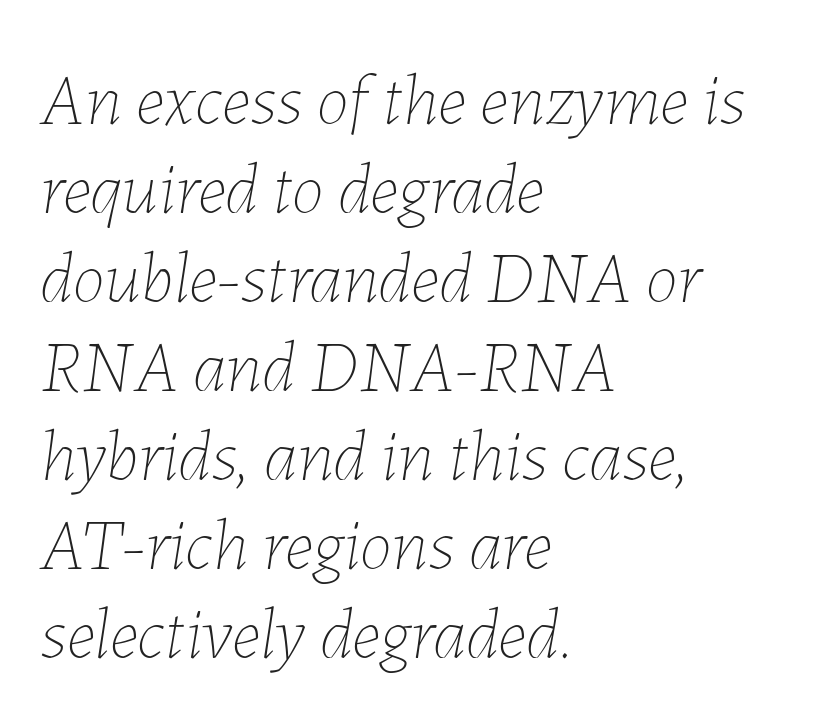
The image shows 73 px thin type, italic (leaning right); set left-aligned, line spacing 1.22x, normal letter spacing, not underlined; low stroke contrast and a medium x-height.
